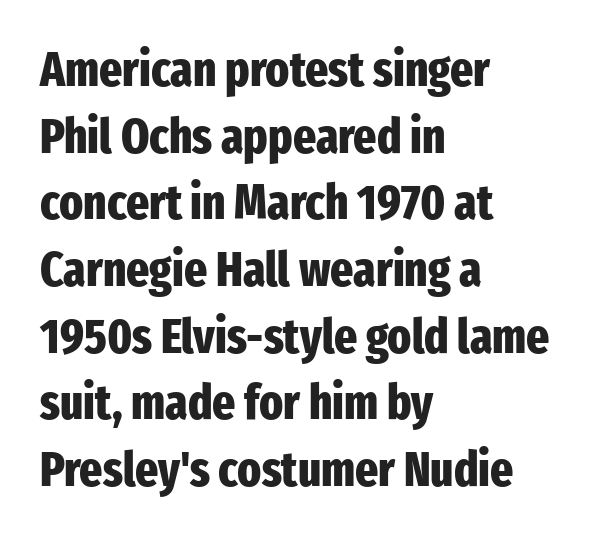
Think of a printed novel: that variable character pitch is what you see here. Horizontally, the lines are justified to the leading edge only. The face used here is rendered with its standard letterfit. The rendering uses a moderate line-height, typical for paragraphs.
